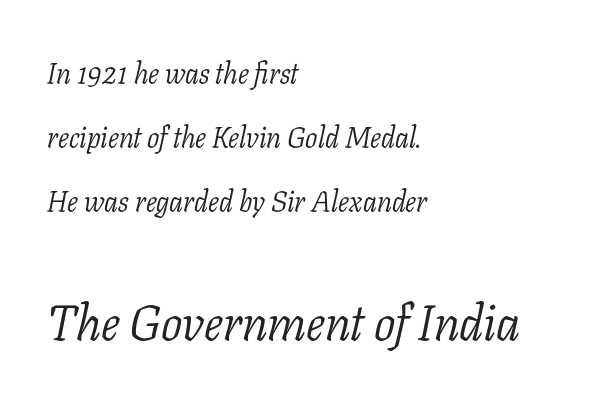
{"serif": "yes", "italic": "yes", "lean": "right", "slant_degrees": 11, "bold": "no", "weight": "light", "width": "normal", "stroke_contrast": "low", "x_height": "medium", "monospaced": "no", "underline": "no", "align": "left", "line_spacing": "loose", "line_spacing_ratio": 2.2, "letter_spacing": "normal", "letter_spacing_em": 0.0, "larger_block": "second", "size_ratio": 1.72, "glyph_px": 50}
